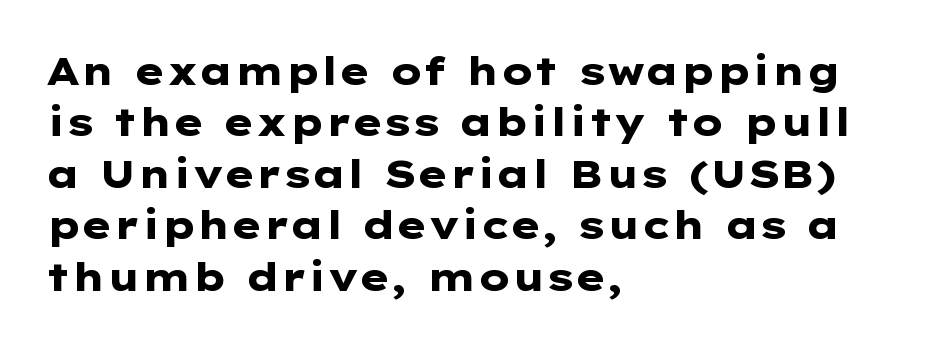
{"serif": "no", "italic": "no", "bold": "yes", "weight": "heavy", "width": "wide", "stroke_contrast": "low", "x_height": "medium", "monospaced": "no", "underline": "no", "align": "left", "line_spacing": "normal", "line_spacing_ratio": 1.32, "letter_spacing": "normal", "letter_spacing_em": 0.0, "glyph_px": 39}
